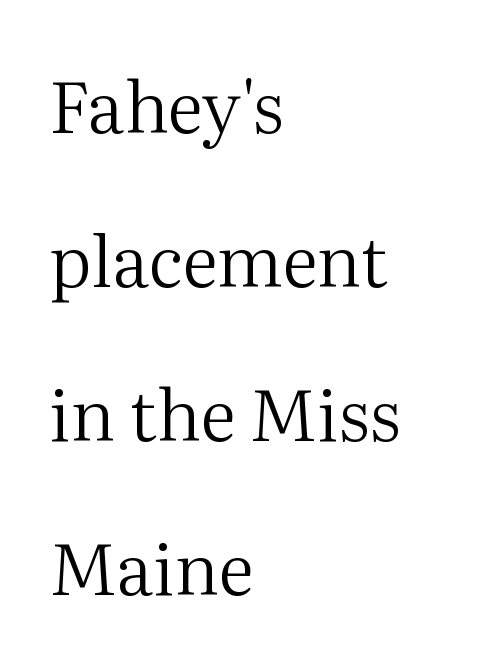
This is the regular roman posture of the typeface. Layout note: lines flush left. Check under the words: just untouched page. The rendering shows small feet on the letterforms — a serif design. The weight would be labelled regular, book, light, or lighter still. In terms of leading, this rendering errs on the spacious side.
